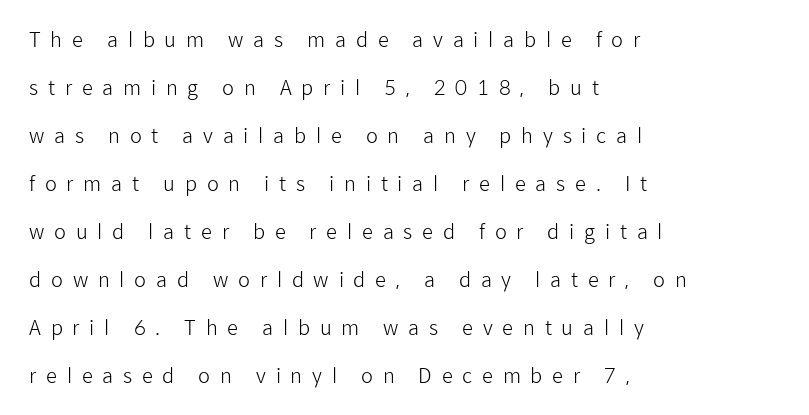
The image shows 20 px text type, upright; set left-aligned, loose line spacing (2.4x), unusually wide letter spacing (+0.49 em), not underlined.
